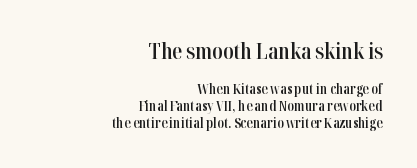
The image shows 22 px text type, upright; set right-aligned, line spacing 1.2x, normal letter spacing, not underlined; the first (top) block is 1.57x larger.
